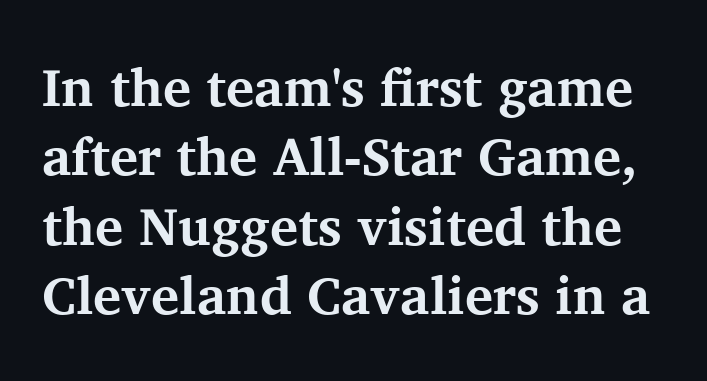
Q: Is the text bold? A: Yes.
Q: Is the text italic (slanted)? A: No, it is upright.
Q: Is the typeface a serif or a sans-serif typeface? A: Serif.
Q: Is the text underlined? A: No.
Q: Is the spacing between letters normal or unusually wide? A: Normal.
Q: Is the spacing between lines tight, normal or loose? A: Normal.
Q: Width (condensed, normal, or wide)? A: Normal.
Q: Stroke contrast? A: Medium.
Q: x-height? A: Medium.
Q: Monospaced? A: No.
